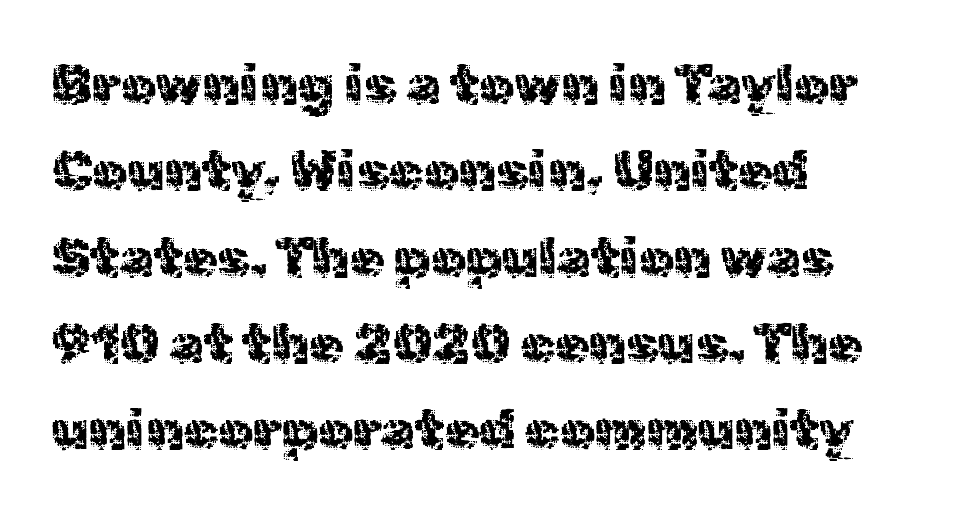
{"serif": "no", "italic": "no", "bold": "no", "weight": "regular", "width": "normal", "x_height": "medium", "monospaced": "no", "underline": "no", "align": "left", "line_spacing": "normal", "line_spacing_ratio": 1.57, "letter_spacing": "normal", "letter_spacing_em": 0.0, "glyph_px": 55}
